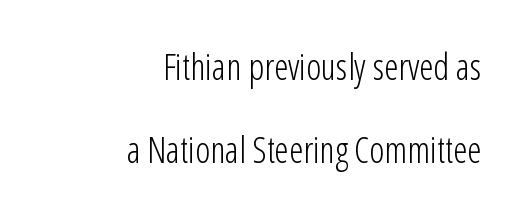
Q: Is the text bold? A: No.
Q: Is the text italic (slanted)? A: No, it is upright.
Q: Is the typeface a serif or a sans-serif typeface? A: Sans-serif.
Q: Is the text underlined? A: No.
Q: How is the paragraph aligned? A: Right-aligned.
Q: Is the spacing between letters normal or unusually wide? A: Normal.
Q: Is the spacing between lines tight, normal or loose? A: Loose.
Q: Width (condensed, normal, or wide)? A: Condensed.
Q: Stroke contrast? A: Low.
Q: x-height? A: Medium.
Q: Monospaced? A: No.
